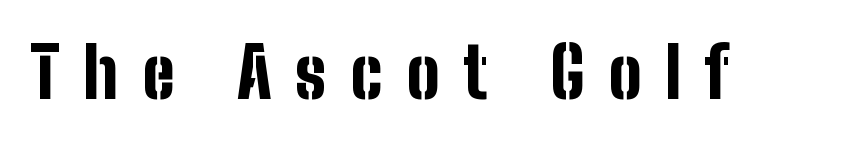
Q: Is the text bold? A: Yes.
Q: Is the text italic (slanted)? A: No, it is upright.
Q: Is the typeface a serif or a sans-serif typeface? A: Sans-serif.
Q: Is the text underlined? A: No.
Q: Is the spacing between letters normal or unusually wide? A: Unusually wide.
Q: Width (condensed, normal, or wide)? A: Condensed.
Q: Stroke contrast? A: Low.
Q: x-height? A: Medium.
Q: Monospaced? A: No.
